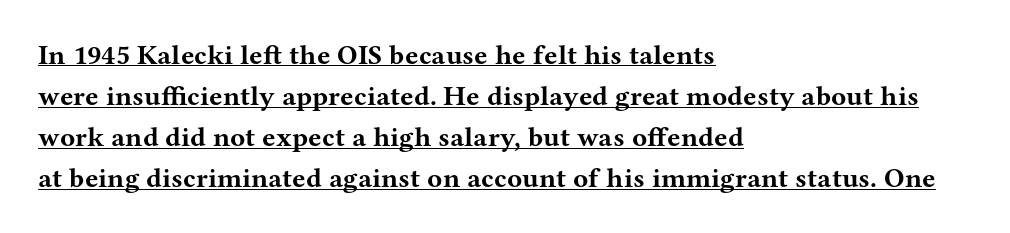
Stroke thickness is high; the sample reads as a true bold. The typography opts for an upright posture over an oblique one. If you drew a ruler down the left edge, every line would touch it. The characters display serif detailing at their extremities. The gaps between neighbouring characters are ordinary and unremarkable. Notice how a bar underscores the lettering throughout.
